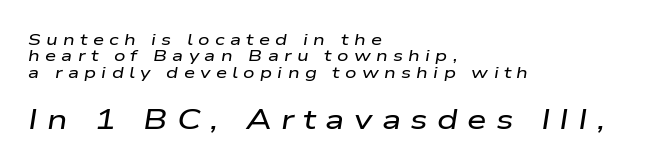
Q: Is the text italic (slanted)? A: Yes, it leans right by about 9 degrees.
Q: Is the text underlined? A: No.
Q: How is the paragraph aligned? A: Left-aligned.
Q: Is the spacing between letters normal or unusually wide? A: Unusually wide.
Q: Is the spacing between lines tight, normal or loose? A: Tight.
Q: Which block of text is set in a larger size, the first (top) or the second (bottom)? A: The second (bottom) one.
Q: Width (condensed, normal, or wide)? A: Wide.
Q: Stroke contrast? A: Low.
Q: x-height? A: Medium.
Q: Monospaced? A: No.
